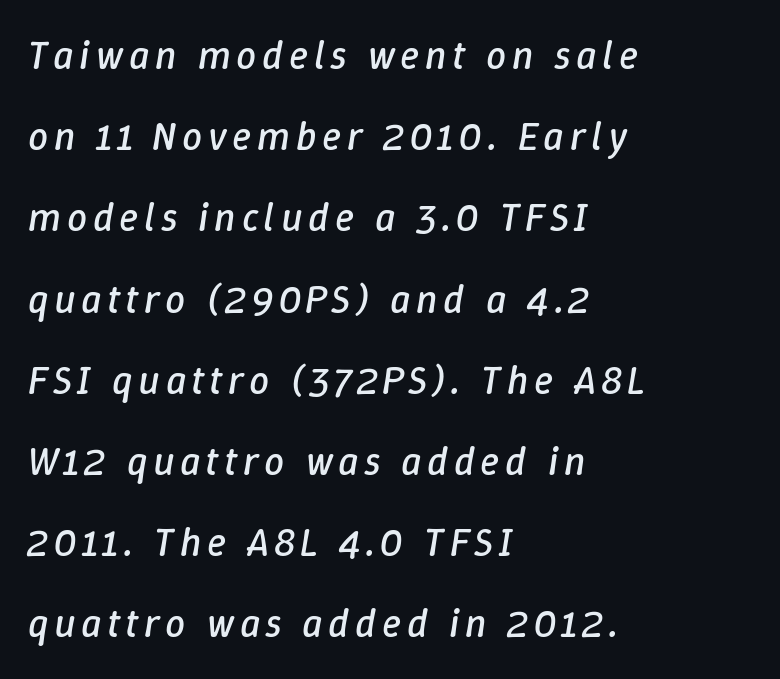
{"italic": "yes", "lean": "right", "slant_degrees": 9, "bold": "no", "weight": "regular", "width": "normal", "stroke_contrast": "low", "x_height": "medium", "monospaced": "no", "underline": "no", "align": "left", "line_spacing": "loose", "line_spacing_ratio": 2.03, "glyph_px": 40}
